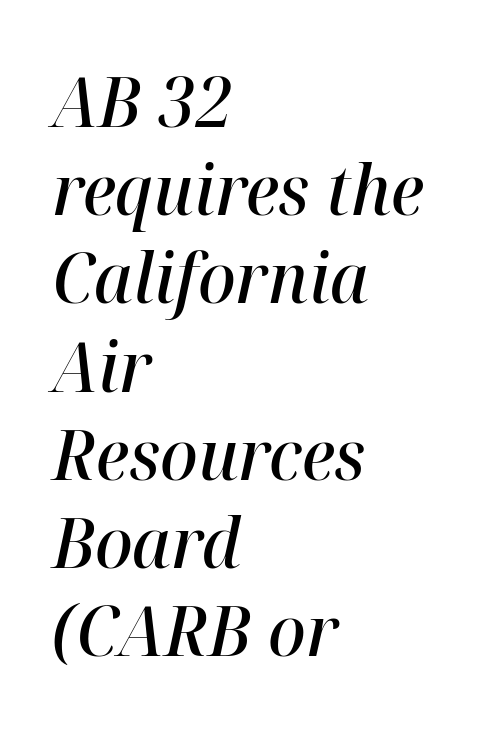
Q: Is the text bold? A: Semi-bold.
Q: Is the text italic (slanted)? A: Yes, it leans right by about 12 degrees.
Q: Is the text underlined? A: No.
Q: How is the paragraph aligned? A: Left-aligned.
Q: Is the spacing between letters normal or unusually wide? A: Normal.
Q: Is the spacing between lines tight, normal or loose? A: Normal.
Q: Width (condensed, normal, or wide)? A: Normal.
Q: Stroke contrast? A: High.
Q: x-height? A: Medium.
Q: Monospaced? A: No.
